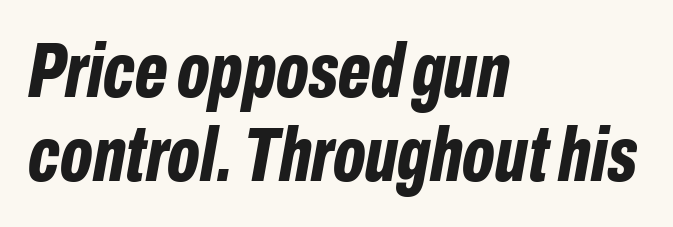
One-word summary of the alignment: left. Vertically, the passage feels compressed, each row crowding the next. Just letters on the line, the space beneath them empty. Think of a printed novel: that variable character pitch is what you see here. These lines keep a tight, regular rhythm from letter to letter.
